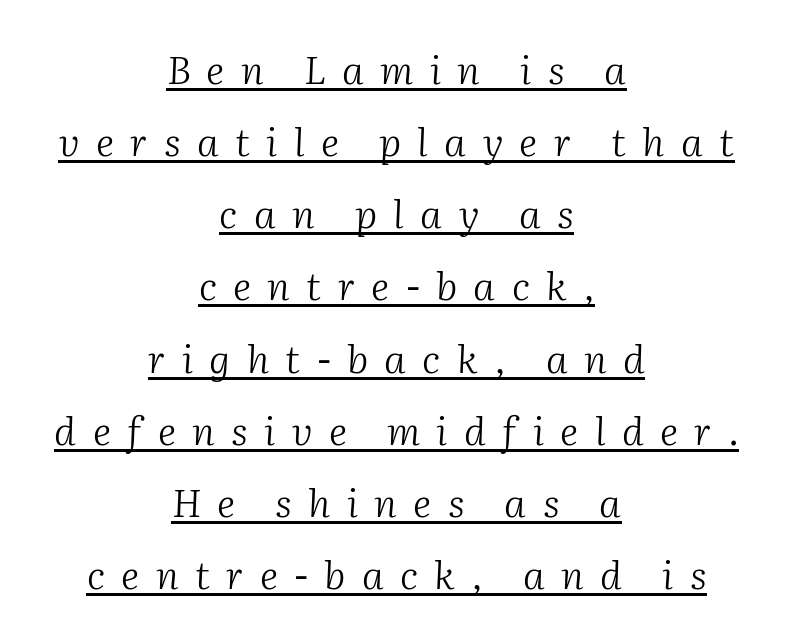
The image shows 39 px light serif type, italic (leaning right); set centered, line spacing 1.85x, unusually wide letter spacing (+0.42 em), underlined; medium stroke contrast and a medium x-height.
